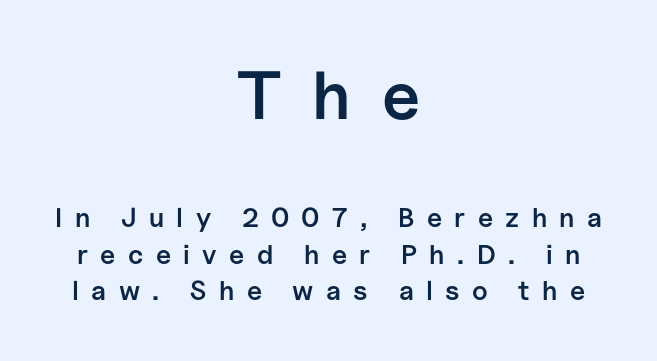
{"serif": "no", "italic": "no", "bold": "semi", "weight": "semibold", "width": "normal", "stroke_contrast": "low", "x_height": "medium", "monospaced": "no", "underline": "no", "align": "center", "line_spacing": "normal", "line_spacing_ratio": 1.36, "letter_spacing": "wide", "letter_spacing_em": 0.46, "larger_block": "first", "size_ratio": 2.52, "glyph_px": 68}
